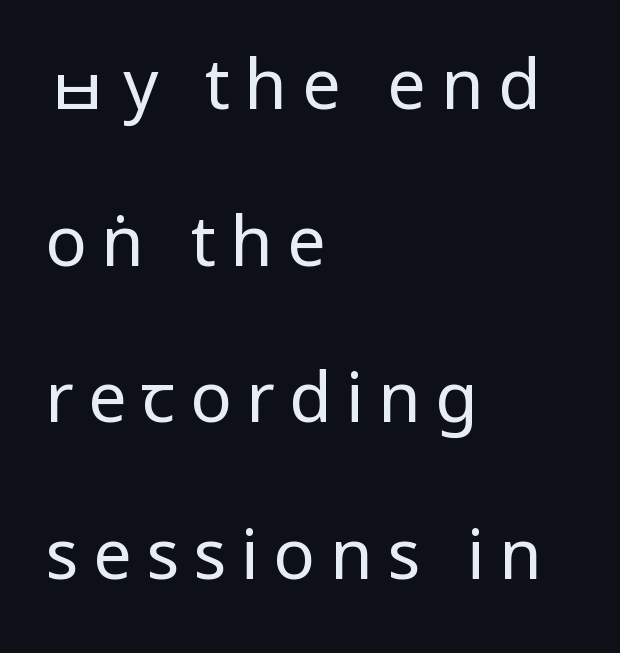
{"serif": "no", "italic": "no", "bold": "no", "weight": "regular", "width": "condensed", "stroke_contrast": "low", "x_height": "large", "monospaced": "no", "underline": "no", "align": "left", "line_spacing": "loose", "line_spacing_ratio": 2.27, "letter_spacing": "wide", "letter_spacing_em": 0.21, "glyph_px": 69}
